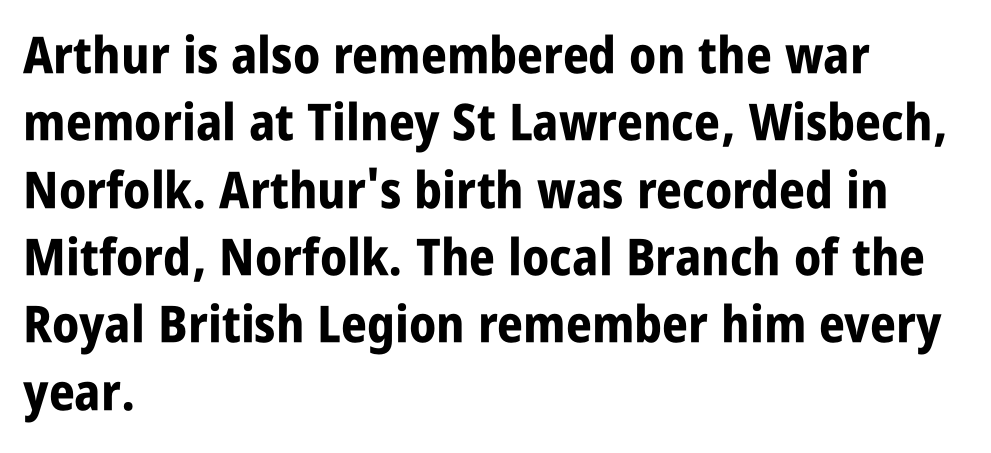
The image shows 51 px bold, condensed sans-serif type, upright; set left-aligned, normal line spacing (1.32x), normal letter spacing, not underlined; low stroke contrast and a large x-height.
